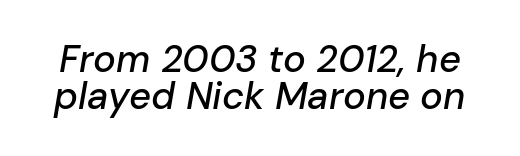
The space directly below the letters is spotless. Character widths vary here, with narrow letters taking less room than wide ones. Tightly led — the rows are bunched. The letters are slanted; this is an italic face. Honestly, the letter spacing is just normal — you wouldn't notice it.
